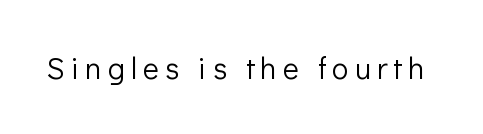
{"serif": "no", "italic": "no", "bold": "no", "weight": "light", "width": "normal", "stroke_contrast": "low", "x_height": "medium", "monospaced": "no", "underline": "no", "letter_spacing": "wide", "letter_spacing_em": 0.21, "glyph_px": 30}
